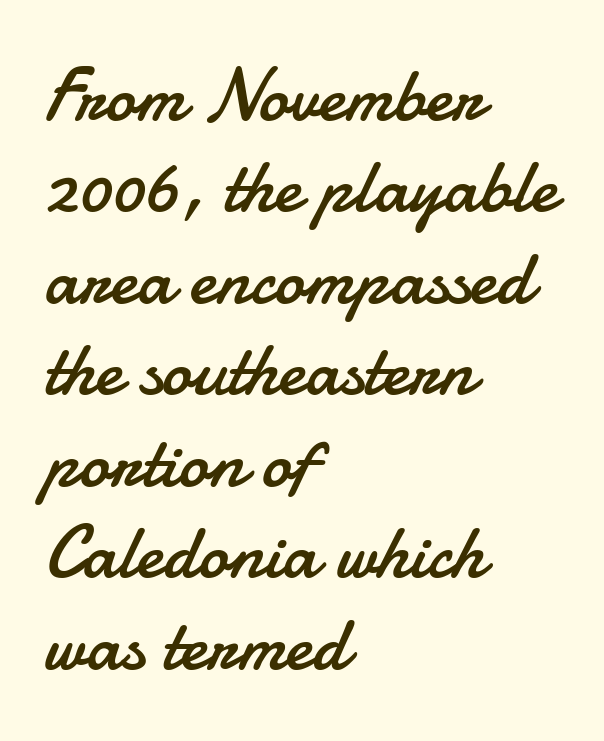
Q: Is the text bold? A: No.
Q: Is the text italic (slanted)? A: Yes.
Q: Is the typeface a serif or a sans-serif typeface? A: Sans-serif.
Q: Is the text underlined? A: No.
Q: How is the paragraph aligned? A: Left-aligned.
Q: Is the spacing between letters normal or unusually wide? A: Normal.
Q: Width (condensed, normal, or wide)? A: Normal.
Q: Stroke contrast? A: Low.
Q: x-height? A: Small.
Q: Monospaced? A: No.
